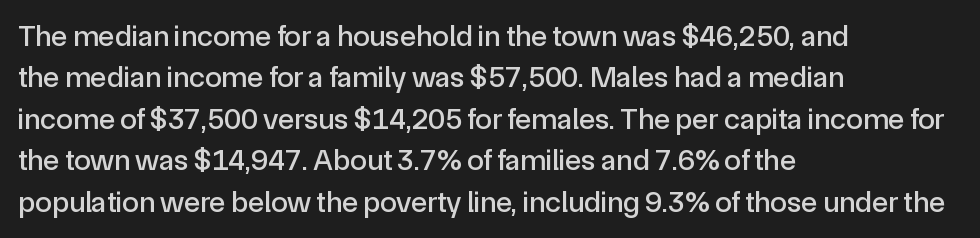
{"serif": "no", "italic": "no", "width": "normal", "x_height": "medium", "monospaced": "no", "underline": "no", "align": "left", "line_spacing": "normal", "line_spacing_ratio": 1.38, "letter_spacing": "normal", "letter_spacing_em": 0.0, "glyph_px": 30}
